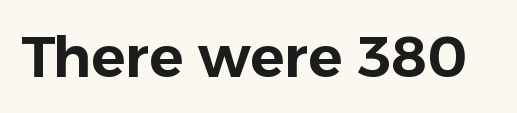
Q: Is the text italic (slanted)? A: No, it is upright.
Q: Is the typeface a serif or a sans-serif typeface? A: Sans-serif.
Q: Is the text underlined? A: No.
Q: Is the spacing between letters normal or unusually wide? A: Normal.
Q: Width (condensed, normal, or wide)? A: Normal.
Q: Stroke contrast? A: Low.
Q: x-height? A: Medium.
Q: Monospaced? A: No.
